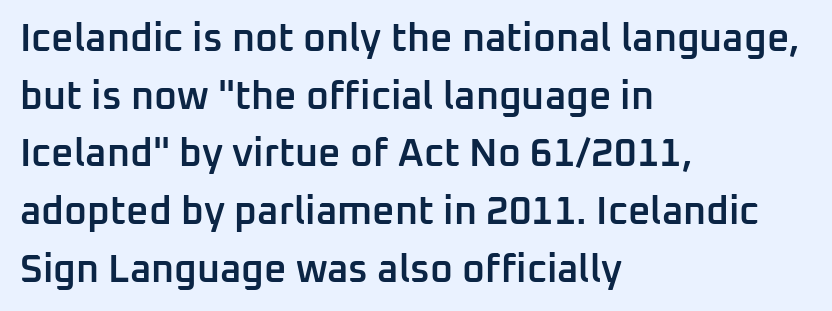
{"serif": "no", "italic": "no", "bold": "semi", "weight": "semibold", "width": "normal", "stroke_contrast": "low", "x_height": "medium", "monospaced": "no", "underline": "no", "align": "left", "line_spacing": "normal", "line_spacing_ratio": 1.48, "letter_spacing": "normal", "letter_spacing_em": 0.0, "glyph_px": 39}
